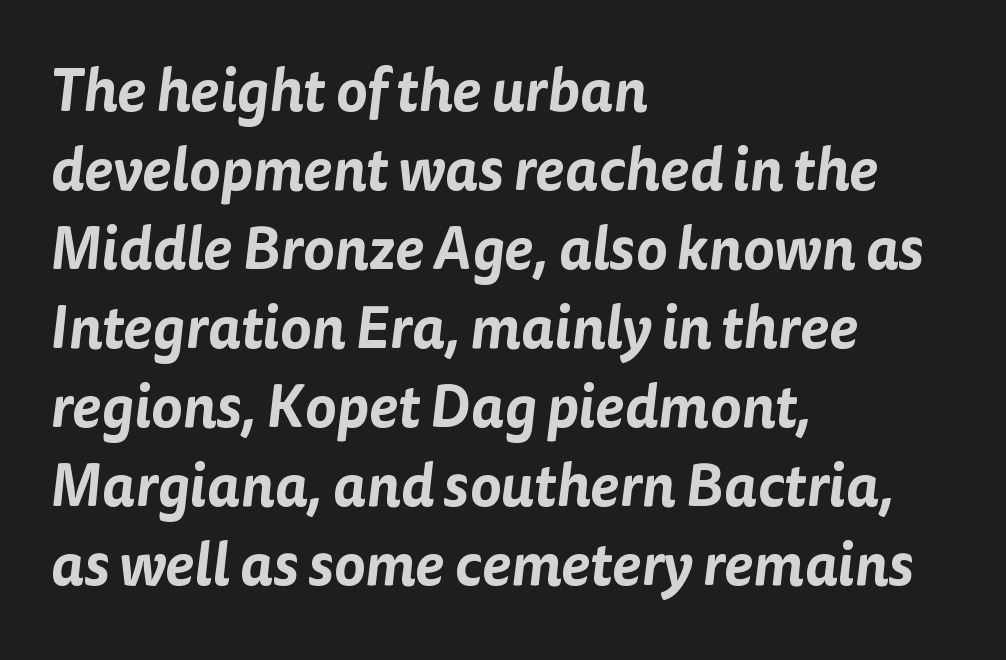
Q: Is the typeface a serif or a sans-serif typeface? A: Sans-serif.
Q: Is the text underlined? A: No.
Q: How is the paragraph aligned? A: Left-aligned.
Q: Is the spacing between letters normal or unusually wide? A: Normal.
Q: Is the spacing between lines tight, normal or loose? A: Normal.
Q: Width (condensed, normal, or wide)? A: Normal.
Q: Stroke contrast? A: Low.
Q: x-height? A: Medium.
Q: Monospaced? A: No.
